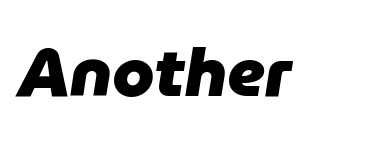
The image shows 68 px heavy type, italic (leaning right); set normal letter spacing, not underlined; low stroke contrast and a medium x-height.
